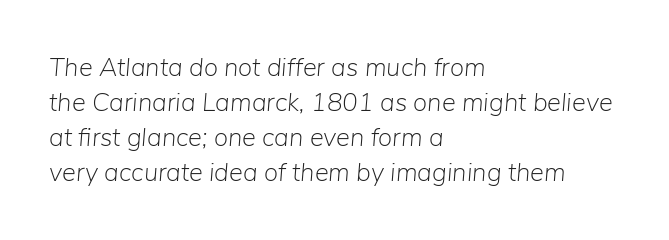
{"italic": "yes", "lean": "right", "slant_degrees": 5, "bold": "no", "underline": "no", "align": "left", "line_spacing": "normal", "line_spacing_ratio": 1.34, "letter_spacing": "normal", "letter_spacing_em": 0.0, "glyph_px": 26}
